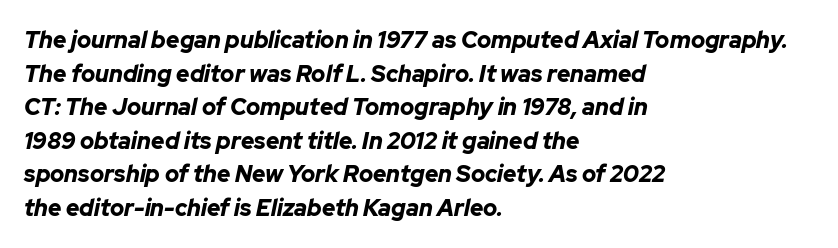
{"italic": "yes", "lean": "right", "slant_degrees": 12, "bold": "yes", "underline": "no", "align": "left", "line_spacing": "normal", "line_spacing_ratio": 1.46, "letter_spacing": "normal", "letter_spacing_em": 0.0, "glyph_px": 23}
